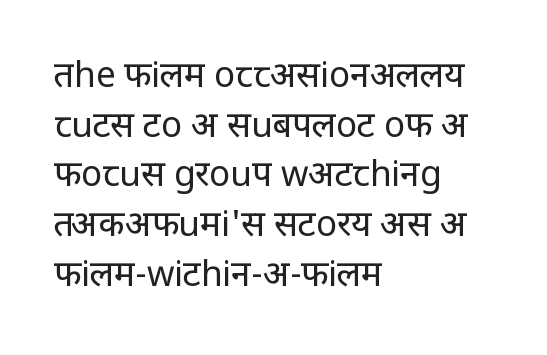
Each letter keeps its own natural width here, so spacing adapts to shape. Rows of type keep a routine distance in the vertical direction. The specimen reads as upright at a glance. The zone under the glyphs is completely vacant. Is the letter spacing exaggerated? No — it looks like the ordinary default.
